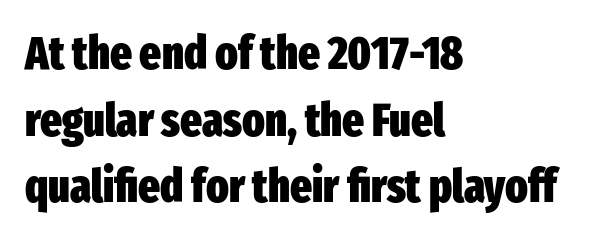
{"serif": "no", "italic": "no", "bold": "yes", "weight": "heavy", "width": "condensed", "stroke_contrast": "low", "x_height": "medium", "monospaced": "no", "underline": "no", "align": "left", "line_spacing": "normal", "line_spacing_ratio": 1.45, "letter_spacing": "normal", "letter_spacing_em": 0.0, "glyph_px": 46}
